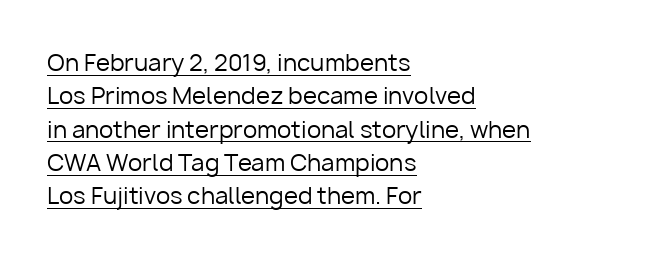
The image shows 23 px text type, upright; set left-aligned, normal line spacing (1.45x), normal letter spacing, underlined.
